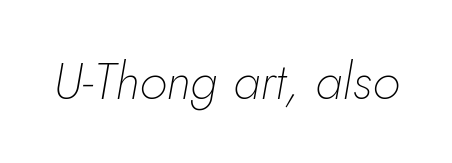
Q: Is the text bold? A: No.
Q: Is the text italic (slanted)? A: Yes, it leans right by about 5 degrees.
Q: Is the text underlined? A: No.
Q: Is the spacing between letters normal or unusually wide? A: Normal.
Q: Width (condensed, normal, or wide)? A: Normal.
Q: Stroke contrast? A: Low.
Q: x-height? A: Small.
Q: Monospaced? A: No.
